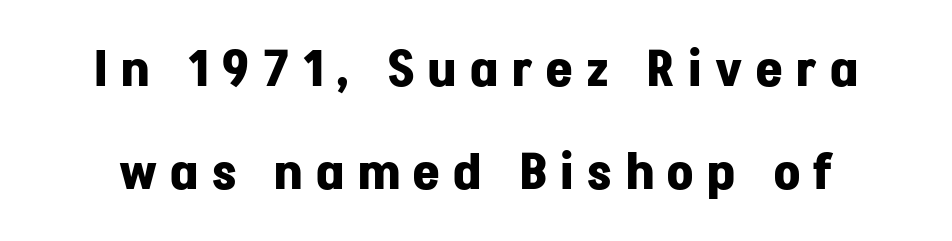
The image shows 51 px bold sans-serif type, upright; set loose line spacing (2.02x), unusually wide letter spacing (+0.27 em), not underlined; low stroke contrast and a medium x-height.
